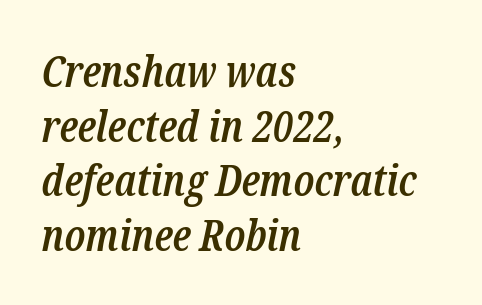
The image shows 43 px semibold, condensed serif type, italic (leaning right); set left-aligned, normal line spacing (1.27x), normal letter spacing, not underlined; low stroke contrast and a medium x-height.
